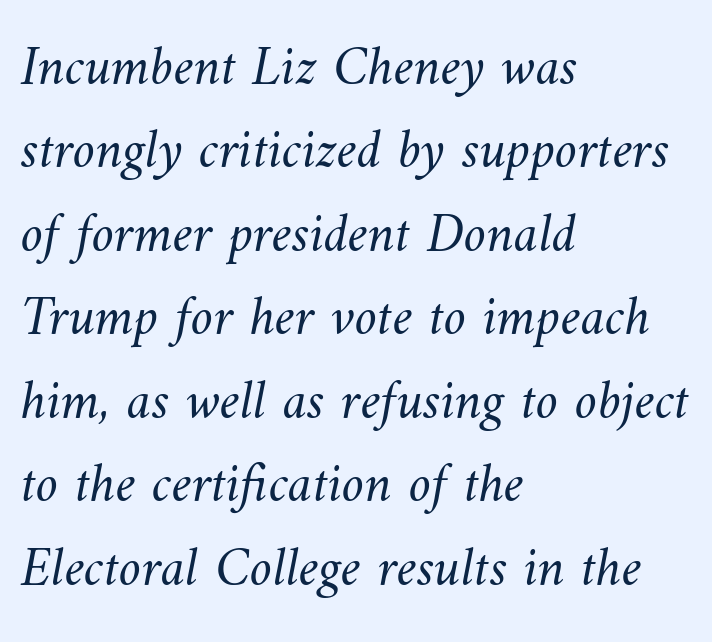
{"bold": "no", "weight": "light", "width": "normal", "stroke_contrast": "medium", "x_height": "small", "monospaced": "no", "underline": "no", "align": "left", "line_spacing": "normal", "line_spacing_ratio": 1.49, "letter_spacing": "normal", "letter_spacing_em": 0.0, "glyph_px": 56}
